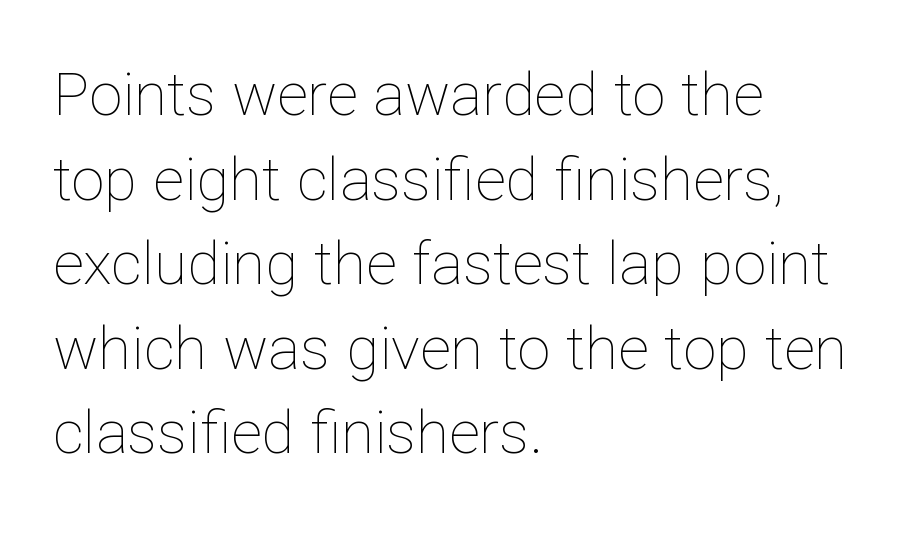
Q: Is the text bold? A: No.
Q: Is the text italic (slanted)? A: No, it is upright.
Q: Is the text underlined? A: No.
Q: How is the paragraph aligned? A: Left-aligned.
Q: Is the spacing between letters normal or unusually wide? A: Normal.
Q: Is the spacing between lines tight, normal or loose? A: Normal.
Q: Width (condensed, normal, or wide)? A: Normal.
Q: Stroke contrast? A: Low.
Q: x-height? A: Medium.
Q: Monospaced? A: No.
